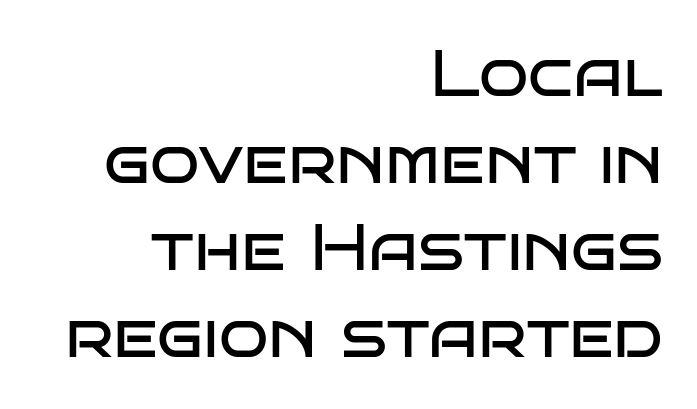
The image shows 65 px regular-weight, wide sans-serif type, upright; set right-aligned, normal line spacing (1.34x), normal letter spacing, not underlined; low stroke contrast and a large x-height.
